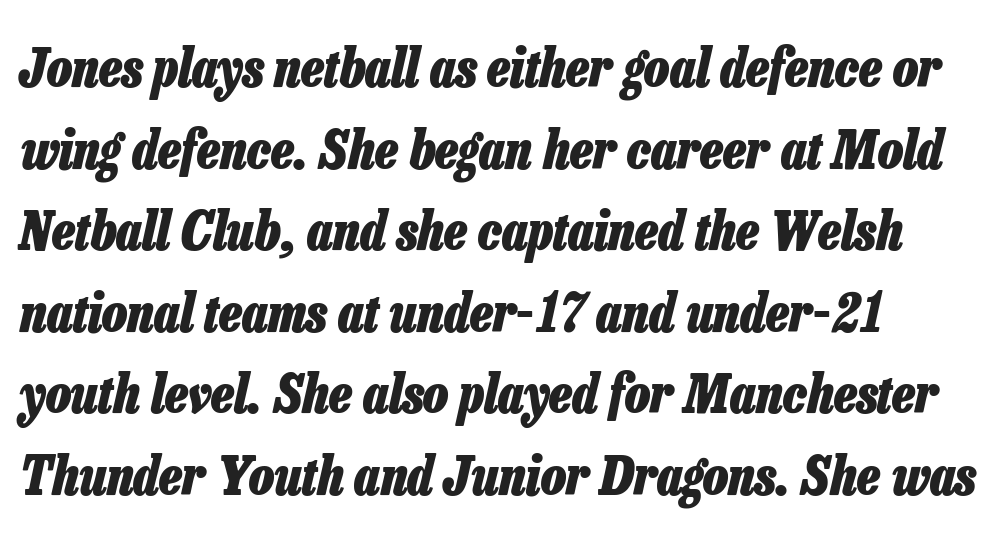
Q: Is the text bold? A: Yes.
Q: Is the text italic (slanted)? A: Yes, it leans right by about 13 degrees.
Q: Is the text underlined? A: No.
Q: How is the paragraph aligned? A: Left-aligned.
Q: Is the spacing between letters normal or unusually wide? A: Normal.
Q: Is the spacing between lines tight, normal or loose? A: Normal.
Q: Width (condensed, normal, or wide)? A: Condensed.
Q: Stroke contrast? A: Low.
Q: x-height? A: Medium.
Q: Monospaced? A: No.
